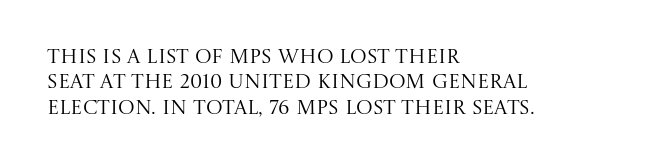
{"italic": "no", "bold": "no", "underline": "no", "align": "left", "line_spacing": "normal", "line_spacing_ratio": 1.27, "letter_spacing": "normal", "letter_spacing_em": 0.0, "glyph_px": 20}
